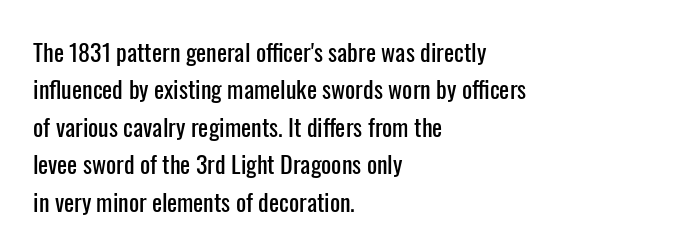
{"italic": "no", "underline": "no", "align": "left", "line_spacing": "normal", "line_spacing_ratio": 1.56, "letter_spacing": "normal", "letter_spacing_em": 0.0, "glyph_px": 24}
